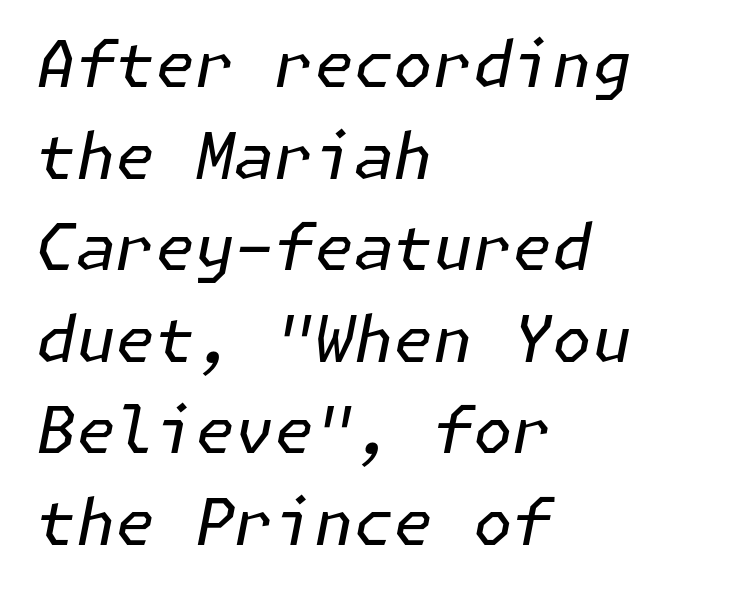
Q: Is the text bold? A: No.
Q: Is the text italic (slanted)? A: Yes, it leans right by about 11 degrees.
Q: Is the text underlined? A: No.
Q: How is the paragraph aligned? A: Left-aligned.
Q: Is the spacing between letters normal or unusually wide? A: Normal.
Q: Is the spacing between lines tight, normal or loose? A: Normal.
Q: Width (condensed, normal, or wide)? A: Normal.
Q: Stroke contrast? A: Low.
Q: x-height? A: Medium.
